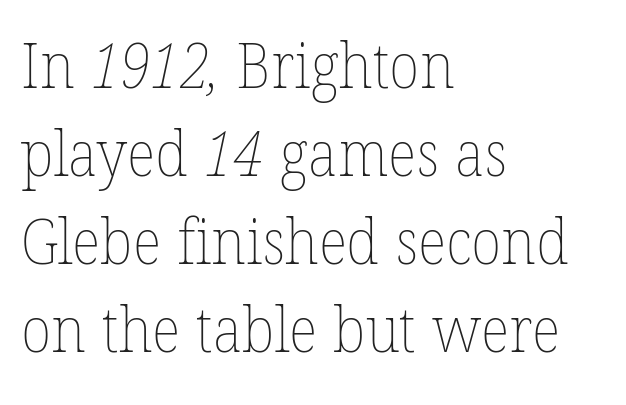
{"bold": "no", "weight": "thin", "width": "normal", "stroke_contrast": "low", "x_height": "medium", "monospaced": "no", "underline": "no", "align": "left", "line_spacing": "normal", "line_spacing_ratio": 1.42, "letter_spacing": "normal", "letter_spacing_em": 0.0, "glyph_px": 62}
